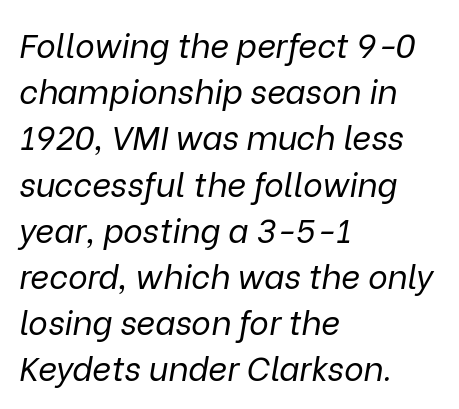
Evenly set lines give the paragraph a standard silhouette. Inter-character spacing is left at the font's built-in metrics. Weight: not bold — regular or lighter. Proportional: the letters do not fall into vertical columns. Short and long lines alike share a common starting point at left.
